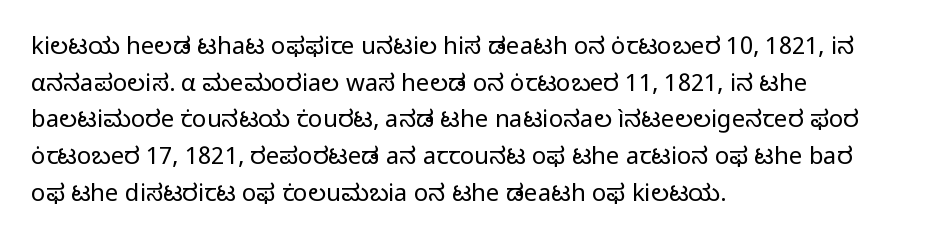
Q: Is the text bold? A: No.
Q: Is the text italic (slanted)? A: No, it is upright.
Q: Is the text underlined? A: No.
Q: How is the paragraph aligned? A: Left-aligned.
Q: Is the spacing between letters normal or unusually wide? A: Normal.
Q: Is the spacing between lines tight, normal or loose? A: Normal.
